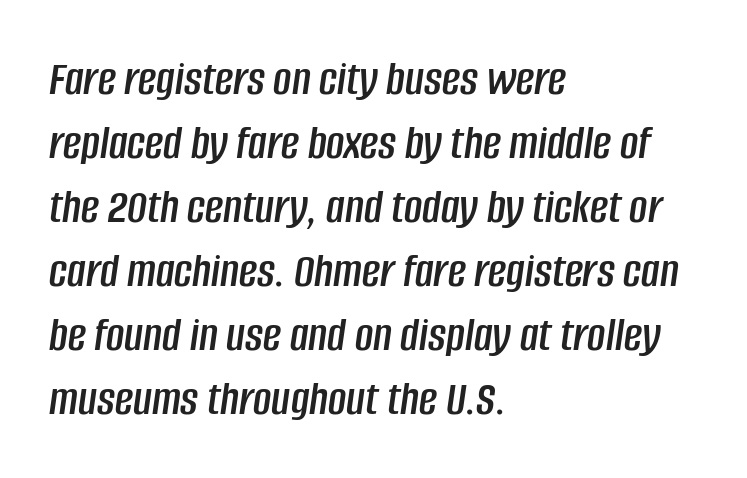
Q: Is the text italic (slanted)? A: Yes, it leans right by about 8 degrees.
Q: Is the text underlined? A: No.
Q: How is the paragraph aligned? A: Left-aligned.
Q: Is the spacing between letters normal or unusually wide? A: Normal.
Q: Is the spacing between lines tight, normal or loose? A: Normal.
Q: Width (condensed, normal, or wide)? A: Condensed.
Q: Stroke contrast? A: Low.
Q: x-height? A: Large.
Q: Monospaced? A: No.
